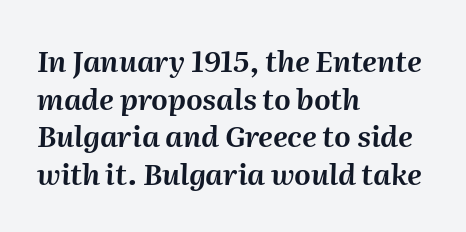
{"italic": "yes", "lean": "right", "slant_degrees": 2, "width": "normal", "stroke_contrast": "medium", "x_height": "medium", "monospaced": "no", "underline": "no", "align": "left", "line_spacing": "normal", "line_spacing_ratio": 1.3, "letter_spacing": "normal", "letter_spacing_em": 0.0, "glyph_px": 29}
